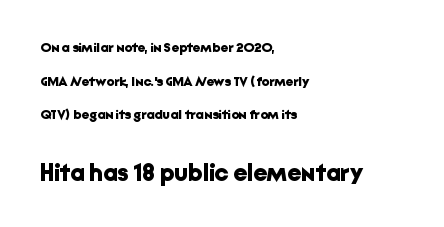
{"italic": "no", "bold": "yes", "underline": "no", "align": "left", "line_spacing": "loose", "line_spacing_ratio": 2.41, "letter_spacing": "normal", "letter_spacing_em": 0.0, "larger_block": "second", "size_ratio": 1.79, "glyph_px": 25}
